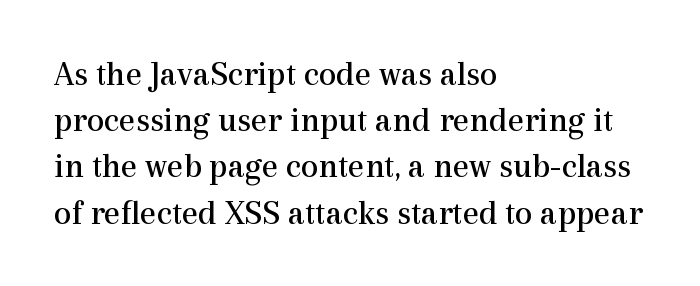
{"serif": "yes", "italic": "no", "bold": "no", "weight": "regular", "width": "normal", "x_height": "medium", "monospaced": "no", "underline": "no", "align": "left", "line_spacing": "normal", "line_spacing_ratio": 1.32, "letter_spacing": "normal", "letter_spacing_em": 0.0, "glyph_px": 35}
